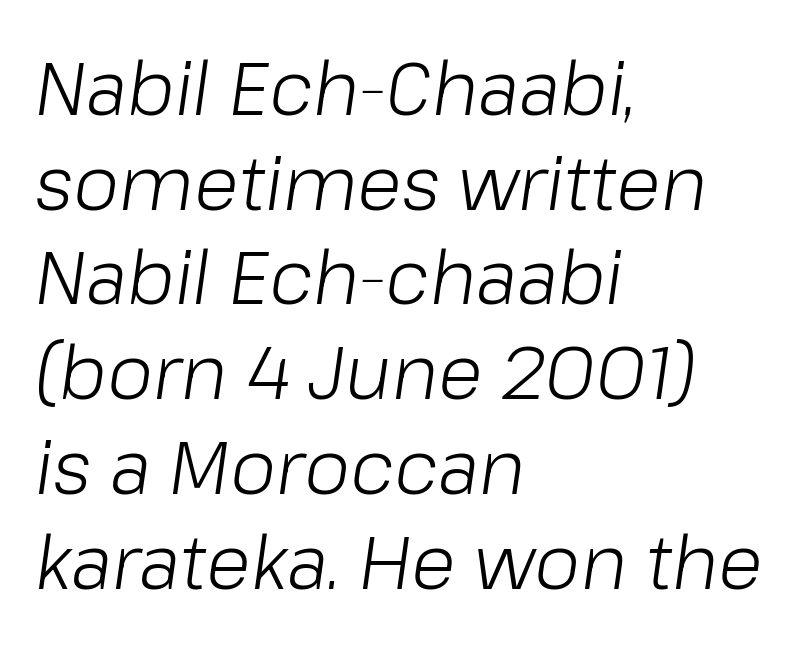
The image shows 74 px light type, italic (leaning right); set left-aligned, normal line spacing (1.28x), normal letter spacing, not underlined; low stroke contrast and a medium x-height.
